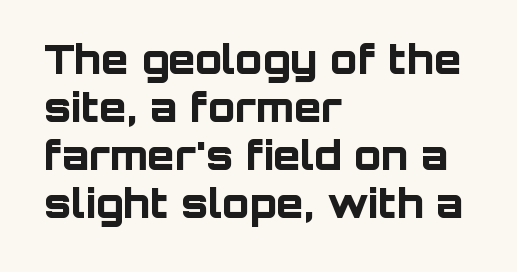
The image shows 40 px bold sans-serif type, upright; set left-aligned, line spacing 1.2x, normal letter spacing, not underlined; low stroke contrast and a large x-height.
